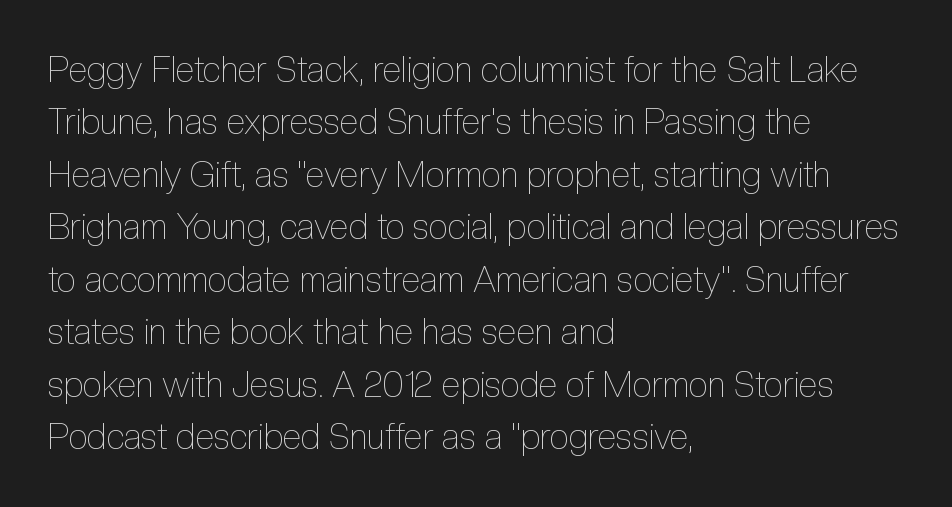
Q: Is the text bold? A: No.
Q: Is the text italic (slanted)? A: No, it is upright.
Q: Is the text underlined? A: No.
Q: How is the paragraph aligned? A: Left-aligned.
Q: Is the spacing between letters normal or unusually wide? A: Normal.
Q: Is the spacing between lines tight, normal or loose? A: Normal.
Q: Width (condensed, normal, or wide)? A: Condensed.
Q: x-height? A: Medium.
Q: Monospaced? A: No.
